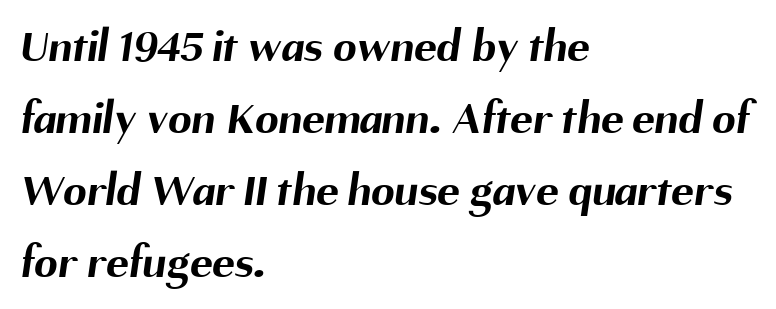
The image shows 47 px bold sans-serif type; set left-aligned, normal line spacing (1.53x), normal letter spacing, not underlined; medium stroke contrast and a medium x-height.
